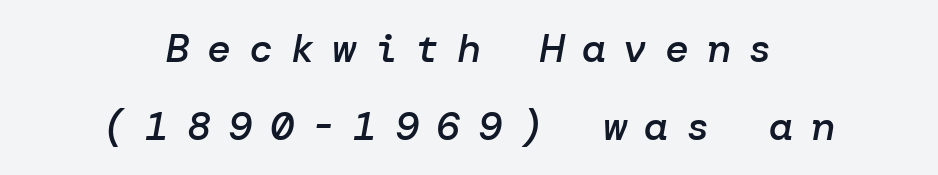
Successive baselines arrive slowly, with a big drop between each. The paragraph shown floats in the horizontal middle. Look at the stroke-to-counter ratio: somewhat heavy, a semibold. Lines of text with bare space underneath.
